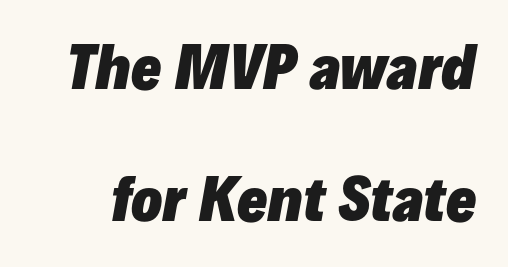
The image shows 57 px heavy type, italic (leaning right); set loose line spacing (2.32x), normal letter spacing, not underlined; low stroke contrast and a medium x-height.
